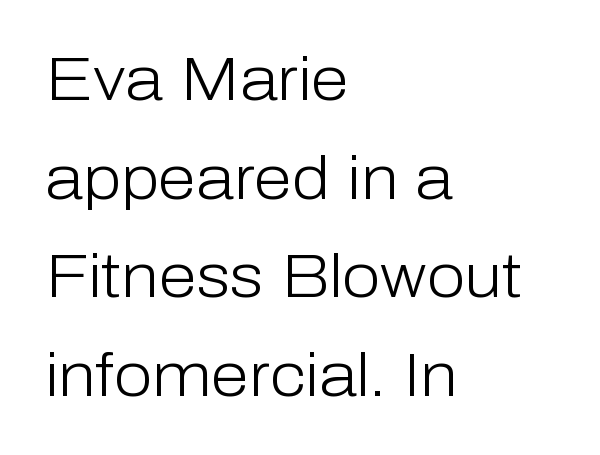
Q: Is the text bold? A: No.
Q: Is the text italic (slanted)? A: No, it is upright.
Q: Is the typeface a serif or a sans-serif typeface? A: Sans-serif.
Q: Is the text underlined? A: No.
Q: How is the paragraph aligned? A: Left-aligned.
Q: Is the spacing between letters normal or unusually wide? A: Normal.
Q: Is the spacing between lines tight, normal or loose? A: Normal.
Q: Width (condensed, normal, or wide)? A: Normal.
Q: Stroke contrast? A: Low.
Q: x-height? A: Medium.
Q: Monospaced? A: No.
